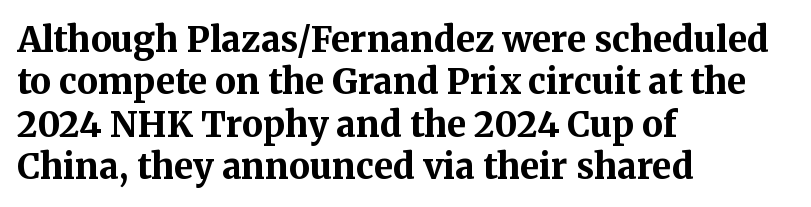
{"serif": "yes", "italic": "no", "bold": "yes", "weight": "bold", "width": "normal", "stroke_contrast": "medium", "x_height": "medium", "monospaced": "no", "underline": "no", "align": "left", "line_spacing_ratio": 1.21, "letter_spacing": "normal", "letter_spacing_em": 0.0, "glyph_px": 35}
